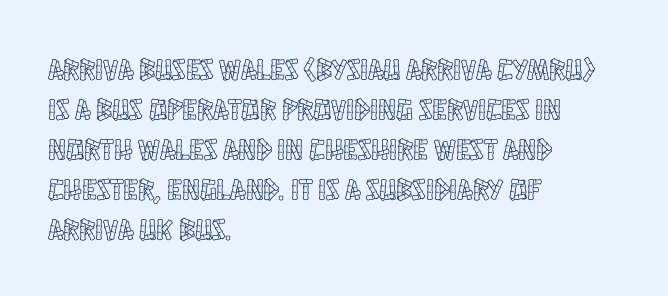
{"italic": "no", "width": "condensed", "x_height": "large", "monospaced": "no", "underline": "no", "align": "left", "line_spacing": "normal", "line_spacing_ratio": 1.33, "letter_spacing": "normal", "letter_spacing_em": 0.0, "glyph_px": 30}
